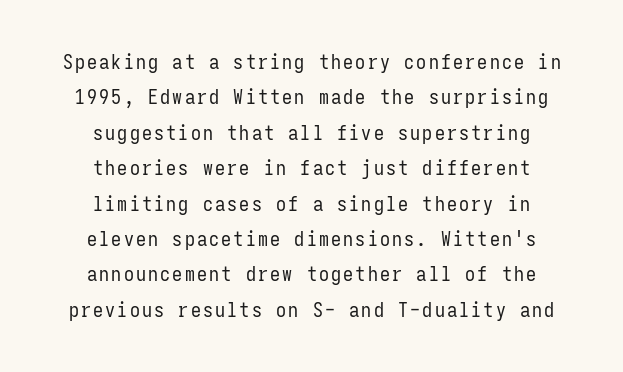
{"italic": "no", "bold": "no", "underline": "no", "align": "center", "line_spacing_ratio": 1.77, "glyph_px": 20}
